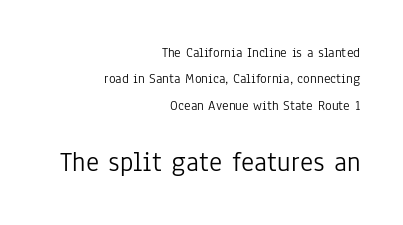
Is the block centered? No — it sits flush against the right margin. Unmarked baselines from the first word to the last. The letters carry no serifs — their stems end cleanly without finishing strokes. The typography opts for an upright posture over an oblique one. These lines are rendered in a variable-pitch font. The second block has been scaled up relative to the first.
